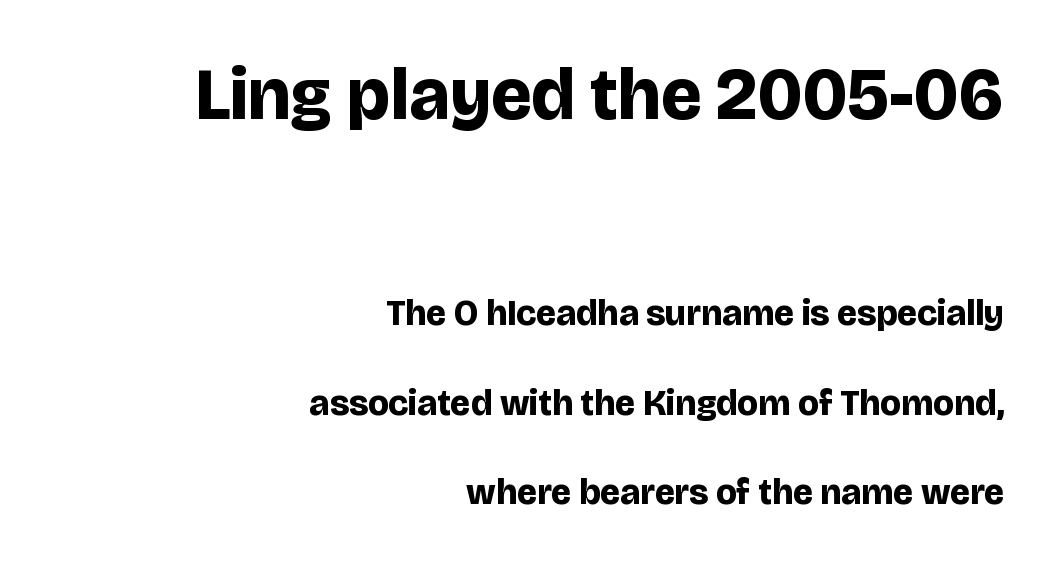
Q: Is the text bold? A: Yes.
Q: Is the text italic (slanted)? A: No, it is upright.
Q: Is the typeface a serif or a sans-serif typeface? A: Sans-serif.
Q: Is the text underlined? A: No.
Q: How is the paragraph aligned? A: Right-aligned.
Q: Is the spacing between letters normal or unusually wide? A: Normal.
Q: Is the spacing between lines tight, normal or loose? A: Loose.
Q: Which block of text is set in a larger size, the first (top) or the second (bottom)? A: The first (top) one.
Q: Width (condensed, normal, or wide)? A: Normal.
Q: Stroke contrast? A: Low.
Q: x-height? A: Large.
Q: Monospaced? A: No.
